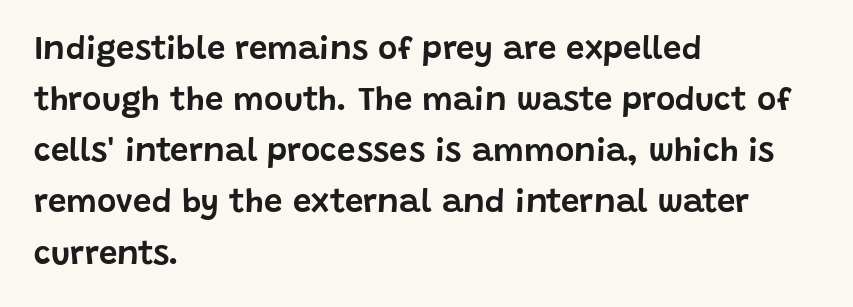
Q: Is the text italic (slanted)? A: No, it is upright.
Q: Is the typeface a serif or a sans-serif typeface? A: Sans-serif.
Q: Is the text underlined? A: No.
Q: How is the paragraph aligned? A: Left-aligned.
Q: Is the spacing between letters normal or unusually wide? A: Normal.
Q: Is the spacing between lines tight, normal or loose? A: Normal.
Q: Width (condensed, normal, or wide)? A: Normal.
Q: Stroke contrast? A: Low.
Q: x-height? A: Large.
Q: Monospaced? A: No.
